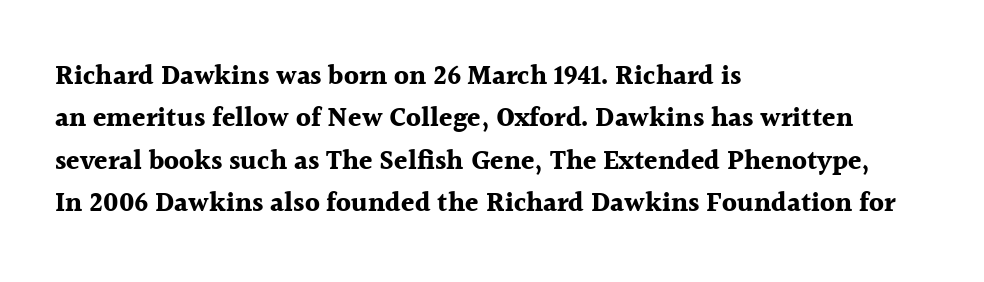
The axis of the letterforms is exactly vertical. The passage is arranged the way most books set body copy — flush left. Beneath every word, the page is bare. Summary of weight: heavy, a full bold. In terms of leading, this rendering sits right in the middle.
